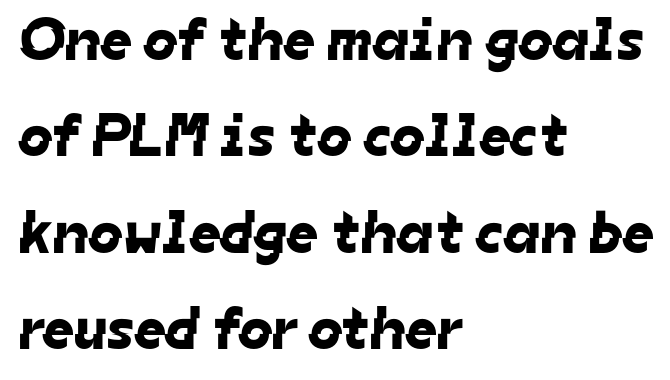
{"serif": "no", "width": "normal", "stroke_contrast": "low", "x_height": "medium", "monospaced": "no", "underline": "no", "align": "left", "line_spacing": "normal", "line_spacing_ratio": 1.58, "letter_spacing": "normal", "letter_spacing_em": 0.0, "glyph_px": 61}
